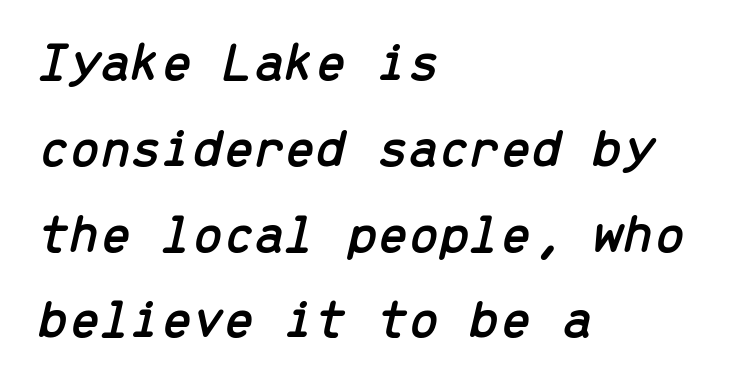
The image shows 55 px text type, italic (leaning right), monospaced; set left-aligned, normal line spacing (1.56x), normal letter spacing, not underlined; low stroke contrast and a medium x-height.
